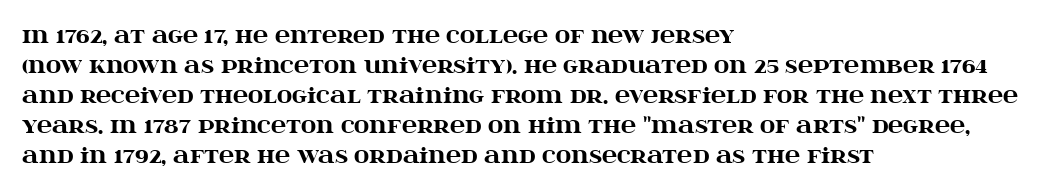
Q: Is the text bold? A: Yes.
Q: Is the text italic (slanted)? A: No, it is upright.
Q: Is the text underlined? A: No.
Q: How is the paragraph aligned? A: Left-aligned.
Q: Is the spacing between letters normal or unusually wide? A: Normal.
Q: Is the spacing between lines tight, normal or loose? A: Normal.
